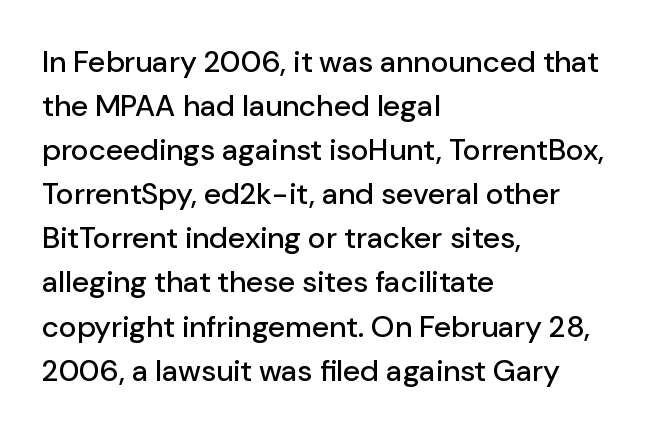
The image shows 30 px sans-serif type, upright; set left-aligned, normal line spacing (1.47x), normal letter spacing, not underlined; low stroke contrast and a medium x-height.
